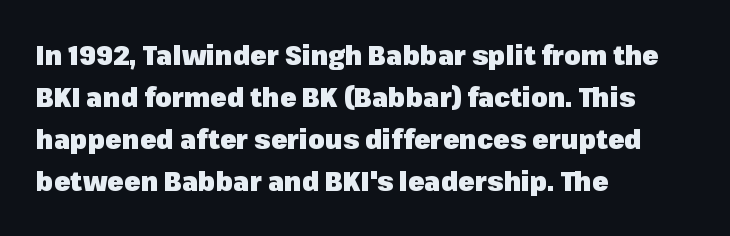
The image shows 27 px bold type, upright; set left-aligned, normal line spacing (1.56x), normal letter spacing, not underlined.
